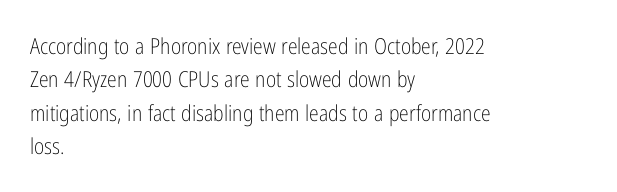
The image shows 22 px text type, upright; set left-aligned, normal line spacing (1.52x), normal letter spacing, not underlined.
